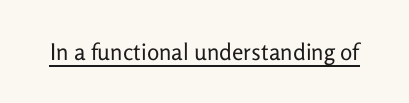
Q: Is the text bold? A: No.
Q: Is the text italic (slanted)? A: No, it is upright.
Q: Is the text underlined? A: Yes.
Q: Is the spacing between letters normal or unusually wide? A: Normal.
